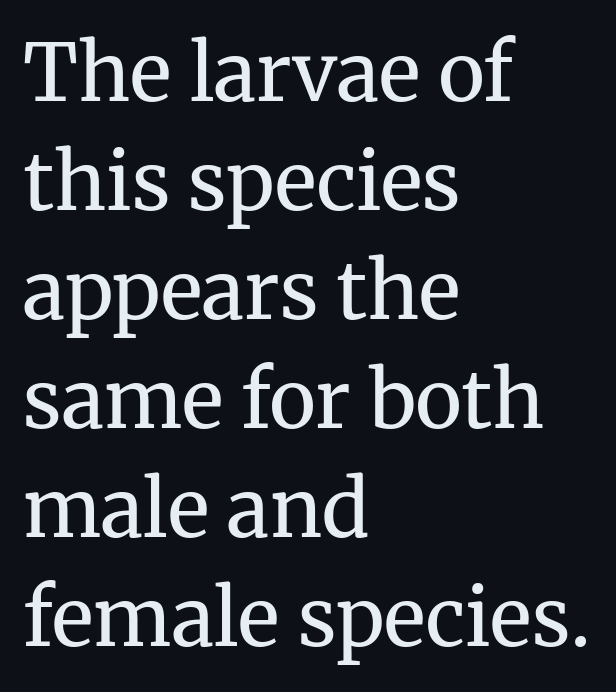
{"serif": "yes", "italic": "no", "bold": "no", "weight": "regular", "width": "normal", "stroke_contrast": "medium", "x_height": "medium", "monospaced": "no", "underline": "no", "align": "left", "line_spacing": "normal", "line_spacing_ratio": 1.38, "letter_spacing": "normal", "letter_spacing_em": 0.0, "glyph_px": 79}
